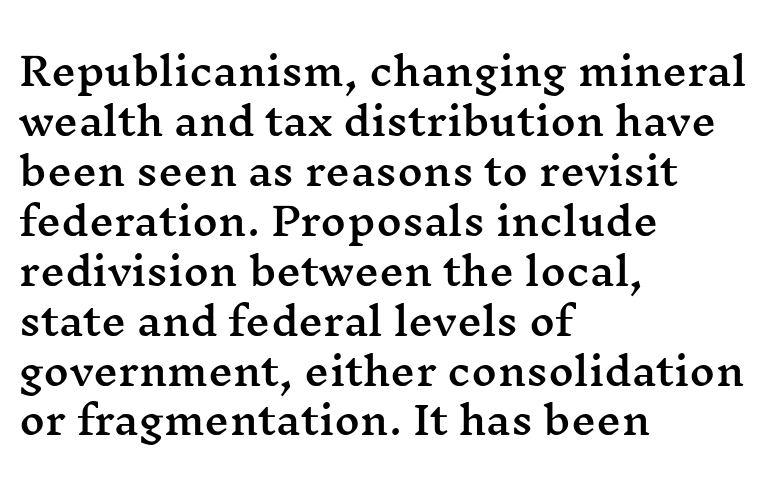
{"serif": "yes", "italic": "no", "width": "wide", "stroke_contrast": "medium", "x_height": "medium", "monospaced": "no", "underline": "no", "align": "left", "line_spacing": "normal", "line_spacing_ratio": 1.28, "letter_spacing": "normal", "letter_spacing_em": 0.0, "glyph_px": 39}
